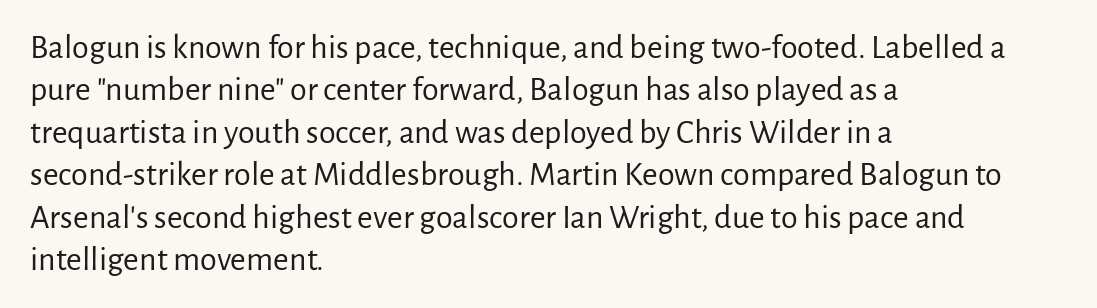
The image shows 34 px regular-weight sans-serif type, upright; set left-aligned, normal line spacing (1.25x), normal letter spacing, not underlined; low stroke contrast and a medium x-height.
